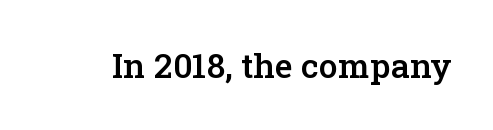
Q: Is the text bold? A: Semi-bold.
Q: Is the text italic (slanted)? A: No, it is upright.
Q: Is the typeface a serif or a sans-serif typeface? A: Serif.
Q: Is the text underlined? A: No.
Q: Is the spacing between letters normal or unusually wide? A: Normal.
Q: Width (condensed, normal, or wide)? A: Normal.
Q: Stroke contrast? A: Low.
Q: x-height? A: Medium.
Q: Monospaced? A: No.
